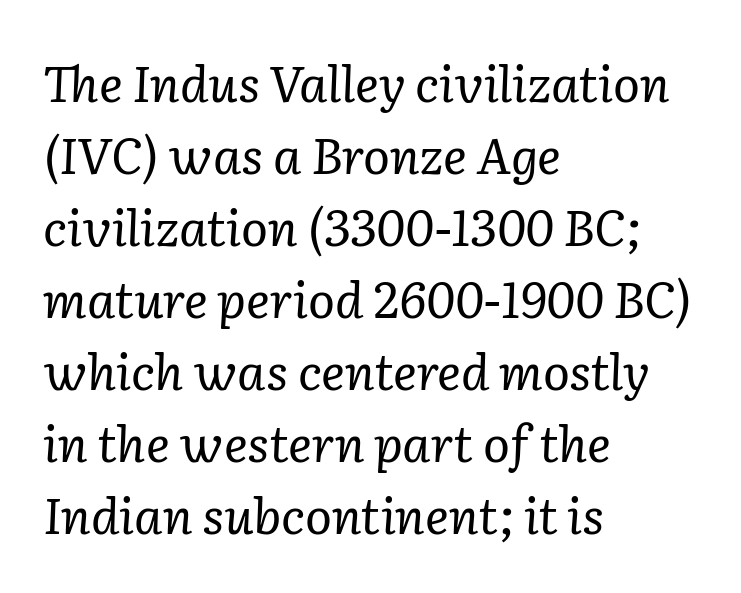
Little horizontal feet cap the strokes, marking this as serif type. The strokes carry an ordinary text weight at most. The paragraph shown leans on its left margin. The block of text has a typical density, with ordinary space between rows. Honestly, the letter spacing is just normal — you wouldn't notice it.
